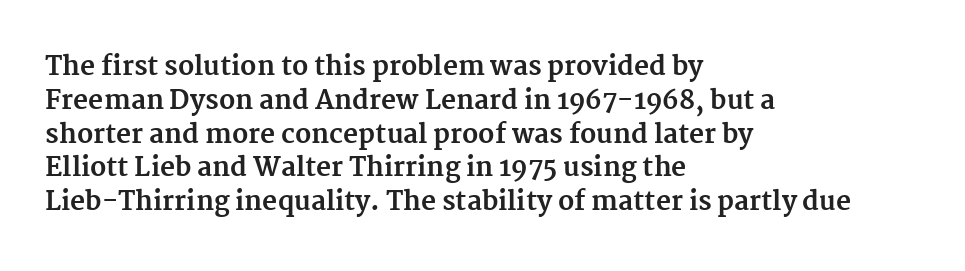
The image shows 26 px bold type, upright; set left-aligned, normal line spacing (1.3x), normal letter spacing, not underlined.
